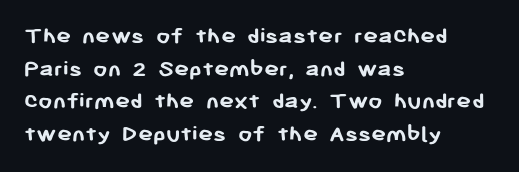
Q: Is the text bold? A: Yes.
Q: Is the text italic (slanted)? A: No, it is upright.
Q: Is the text underlined? A: No.
Q: How is the paragraph aligned? A: Left-aligned.
Q: Is the spacing between letters normal or unusually wide? A: Normal.
Q: Is the spacing between lines tight, normal or loose? A: Normal.
